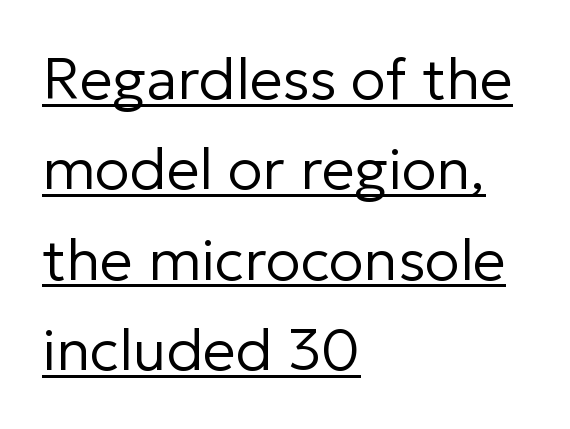
The image shows 58 px regular-weight sans-serif type, upright; set left-aligned, normal line spacing (1.56x), normal letter spacing, underlined; low stroke contrast and a medium x-height.
